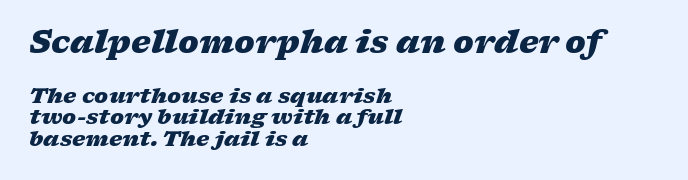
Q: Is the text bold? A: Yes.
Q: Is the text italic (slanted)? A: Yes, it leans right by about 17 degrees.
Q: Is the text underlined? A: No.
Q: How is the paragraph aligned? A: Left-aligned.
Q: Is the spacing between letters normal or unusually wide? A: Normal.
Q: Is the spacing between lines tight, normal or loose? A: Tight.
Q: Which block of text is set in a larger size, the first (top) or the second (bottom)? A: The first (top) one.
Q: Width (condensed, normal, or wide)? A: Wide.
Q: Stroke contrast? A: Low.
Q: x-height? A: Medium.
Q: Monospaced? A: No.
